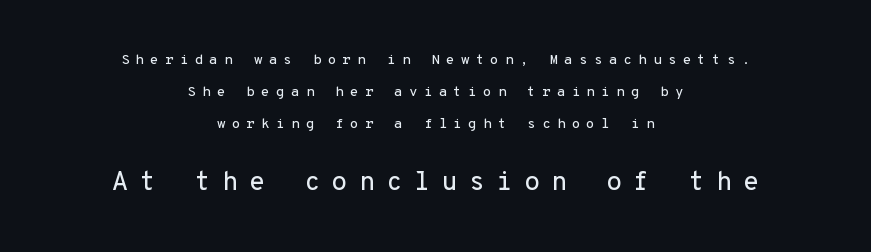
The image shows 26 px text type, upright; set centered, loose line spacing (2.27x), unusually wide letter spacing (+0.44 em), not underlined; the second (bottom) block is 1.86x larger.
